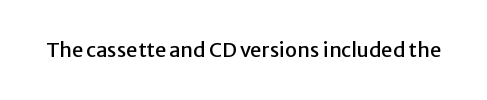
These lines keep a tight, regular rhythm from letter to letter. Unmarked baselines from the first word to the last. Italic: no, the glyphs are upright roman.
